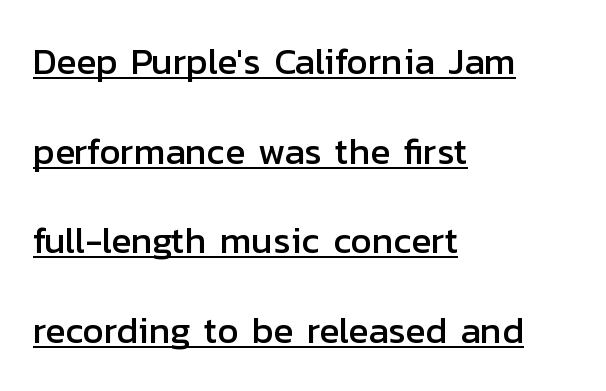
Q: Is the text italic (slanted)? A: No, it is upright.
Q: Is the typeface a serif or a sans-serif typeface? A: Sans-serif.
Q: Is the text underlined? A: Yes.
Q: How is the paragraph aligned? A: Left-aligned.
Q: Is the spacing between letters normal or unusually wide? A: Normal.
Q: Is the spacing between lines tight, normal or loose? A: Loose.
Q: Width (condensed, normal, or wide)? A: Normal.
Q: Stroke contrast? A: Low.
Q: x-height? A: Medium.
Q: Monospaced? A: No.
